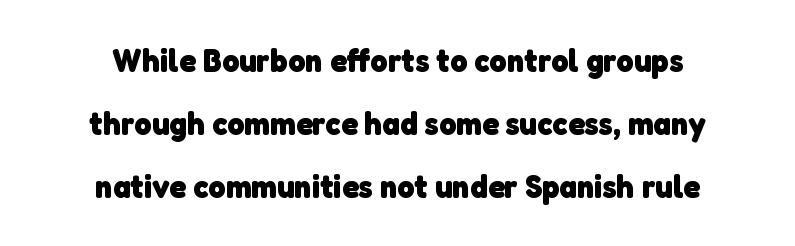
The image shows 33 px heavy sans-serif type; set centered, loose line spacing (1.91x), normal letter spacing, not underlined; low stroke contrast and a medium x-height.
